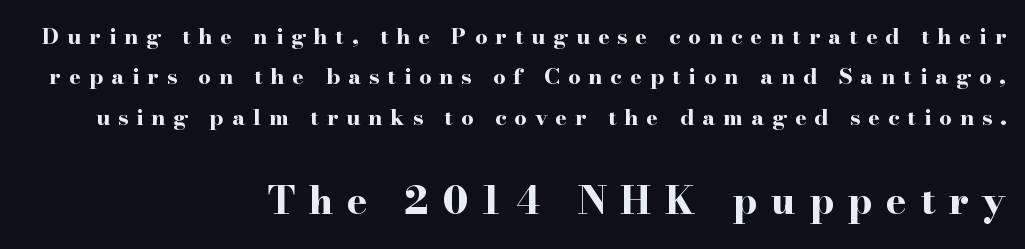
The image shows 38 px bold, wide serif type, upright; set right-aligned, line spacing 1.84x, unusually wide letter spacing (+0.36 em), not underlined; the second (bottom) block is 1.73x larger; high stroke contrast and a small x-height.
